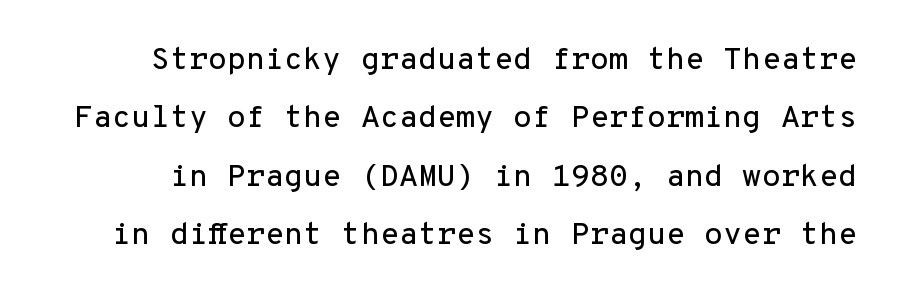
{"serif": "no", "italic": "no", "width": "normal", "stroke_contrast": "low", "x_height": "medium", "monospaced": "yes", "underline": "no", "line_spacing_ratio": 1.88, "letter_spacing": "normal", "letter_spacing_em": 0.0, "glyph_px": 31}
